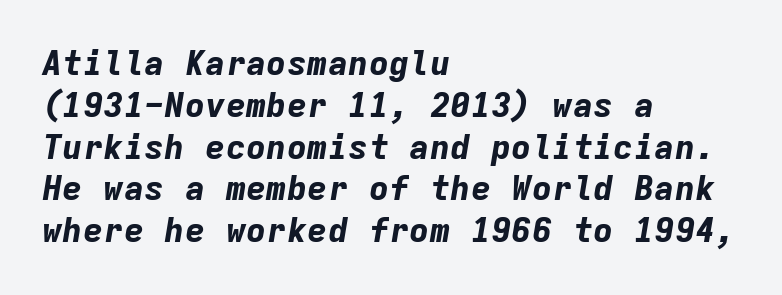
The image shows 34 px bold type, italic (leaning right), monospaced; set left-aligned, line spacing 1.23x, normal letter spacing, not underlined; low stroke contrast and a medium x-height.
